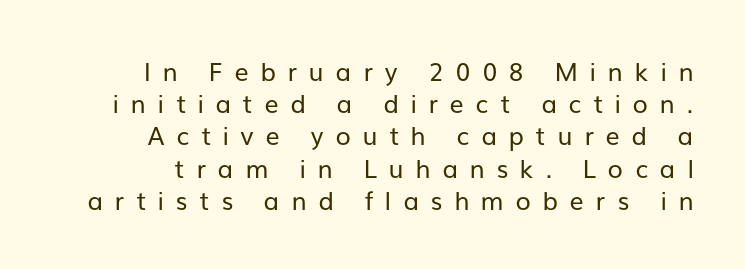
Every character sits straight up, as roman type does. Glance below the letters and you will spot only blank space. Summary of vertical rhythm: regular, with standard interline spacing. The tracking reads as deliberately expanded to a designer's eye. Line endings align vertically; line beginnings do not.
